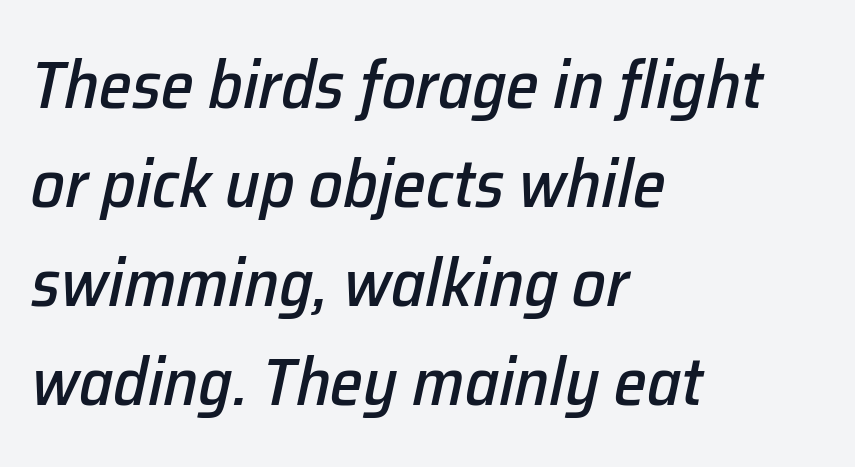
{"italic": "yes", "lean": "right", "slant_degrees": 12, "width": "normal", "stroke_contrast": "low", "x_height": "medium", "monospaced": "no", "underline": "no", "align": "left", "line_spacing": "normal", "line_spacing_ratio": 1.48, "letter_spacing": "normal", "letter_spacing_em": 0.0, "glyph_px": 67}
